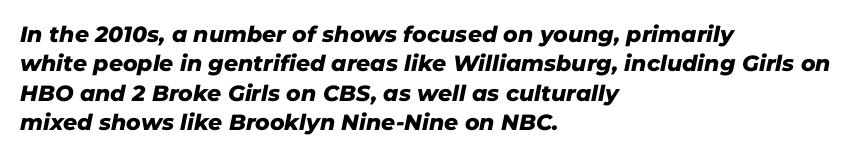
Line beginnings align vertically; line endings do not. The horizontal fit of the characters is conventional and even. The strokes are fattened all the way to bold. The string is rendered with underlining switched off. The leading is moderate, giving the passage an even texture. Designer's note — italics engaged.
